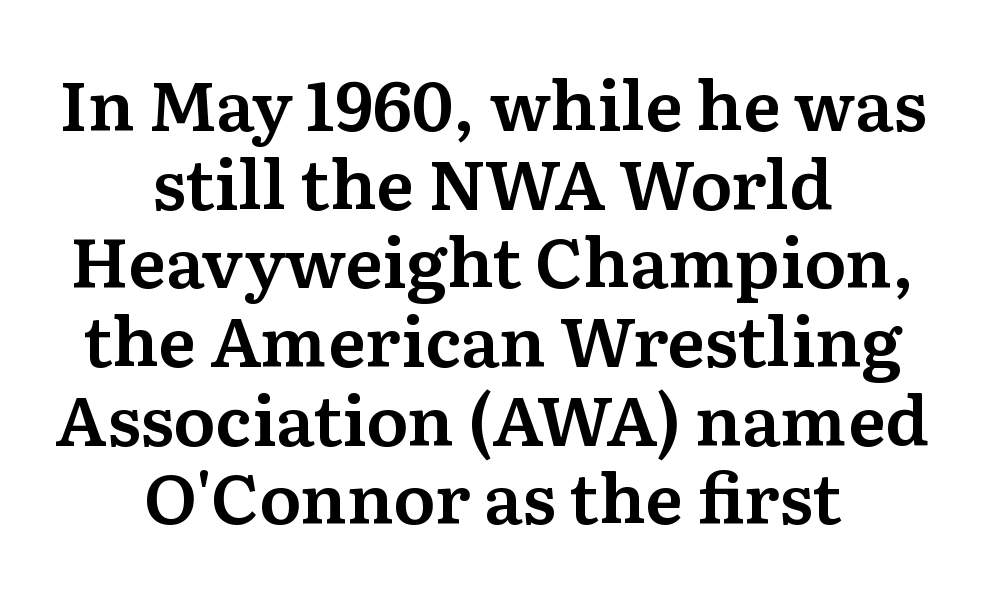
{"serif": "yes", "italic": "no", "width": "normal", "stroke_contrast": "medium", "x_height": "medium", "monospaced": "no", "underline": "no", "align": "center", "line_spacing": "tight", "line_spacing_ratio": 1.14, "letter_spacing": "normal", "letter_spacing_em": 0.0, "glyph_px": 69}
